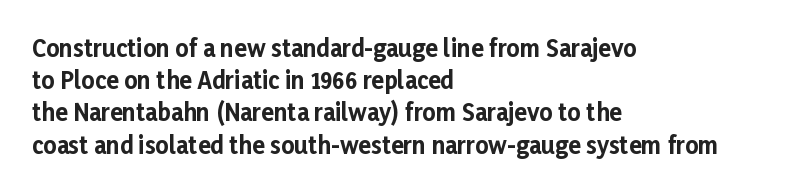
Teacher's note: observe the even left margin — that is flush-left alignment. Tracking here is standard; glyphs follow each other at the usual distance. Horizontal bands of white between lines are of average thickness. Is the type bold? Yes — the strokes are clearly thick and heavy. This is the regular roman posture of the typeface.
